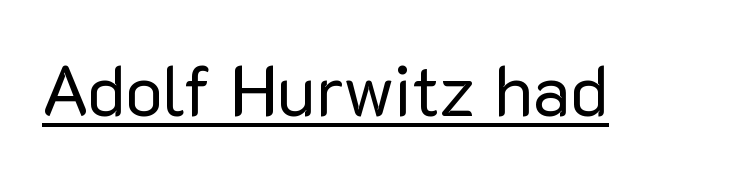
Font category for this specimen: sans-serif. Character widths vary here, with narrow letters taking less room than wide ones. A baseline rule has been typeset under these characters. Between one letter and the next there's only the usual sliver of space.
